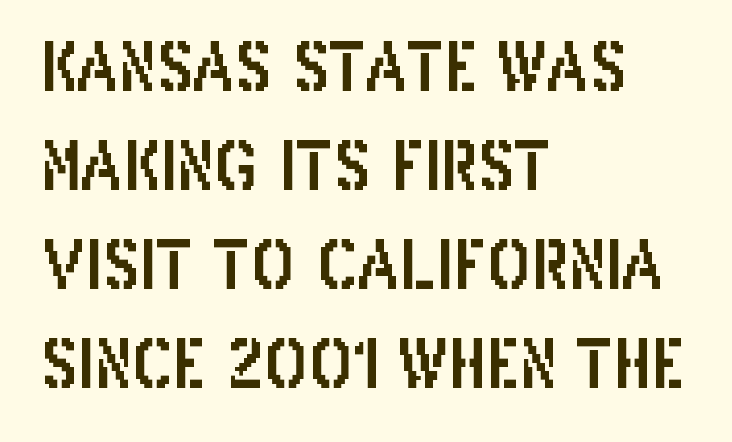
The image shows 66 px condensed sans-serif type, upright; set left-aligned, normal line spacing (1.5x), normal letter spacing, not underlined; low stroke contrast and a large x-height.
